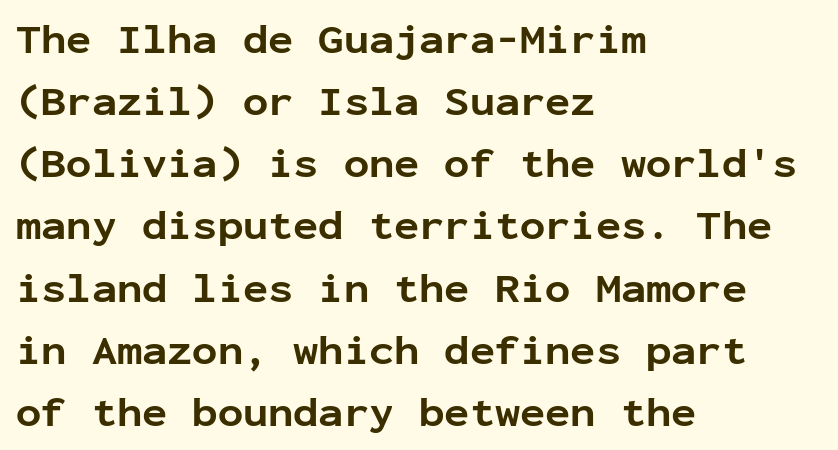
Plenty of ink on the page — the face is bold. To sum up the face: it is a sans, with no serifs. Check the space under the baseline: it is left empty. Students, observe: this is what conventionally led text looks like. The letters march in equal steps, a hallmark of fixed-pitch type.
